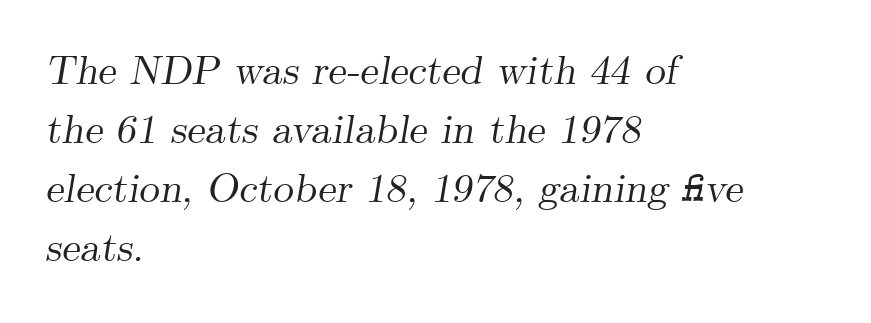
{"serif": "yes", "italic": "yes", "lean": "right", "slant_degrees": 9, "width": "normal", "stroke_contrast": "medium", "x_height": "small", "monospaced": "no", "underline": "no", "align": "left", "line_spacing": "normal", "line_spacing_ratio": 1.44, "letter_spacing": "normal", "letter_spacing_em": 0.0, "glyph_px": 41}
